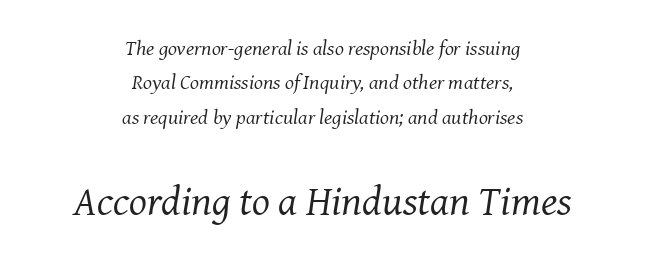
{"serif": "yes", "italic": "yes", "lean": "right", "slant_degrees": 8, "bold": "no", "weight": "regular", "width": "normal", "stroke_contrast": "medium", "x_height": "medium", "monospaced": "no", "underline": "no", "align": "center", "line_spacing": "normal", "line_spacing_ratio": 1.64, "letter_spacing": "normal", "letter_spacing_em": 0.0, "larger_block": "second", "size_ratio": 2.0, "glyph_px": 42}
